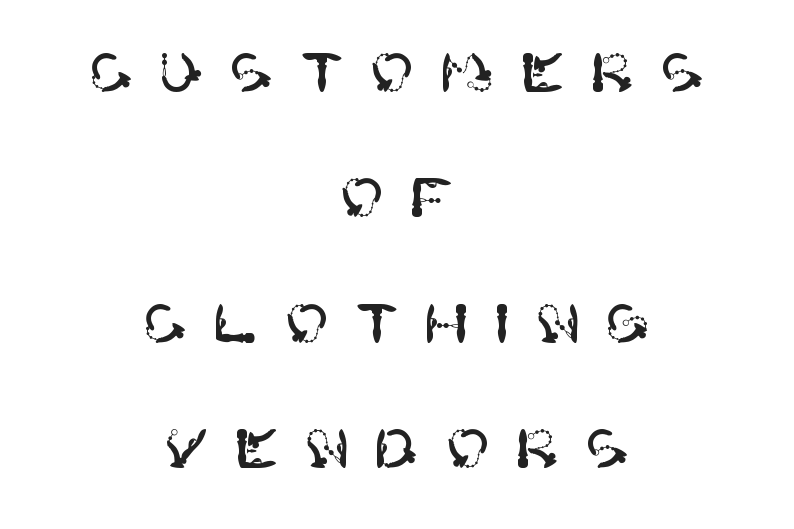
The image shows 54 px sans-serif type, upright; set centered, loose line spacing (2.32x), unusually wide letter spacing (+0.46 em), not underlined; high stroke contrast and a large x-height.
